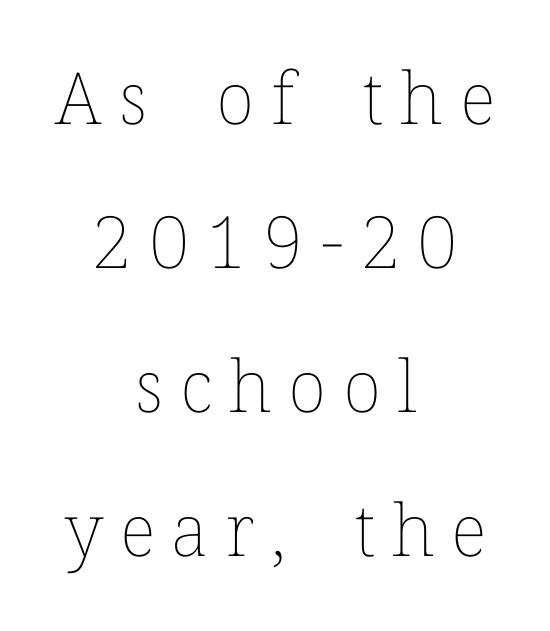
The gaps between neighbouring characters are conspicuously large. The characters are drawn with everyday or finer stroke widths. Do the characters align in a grid? No, the font is proportional. These lines stand farther apart than default settings would place them. Does the copy run flush right? No — it is centered line by line. Underlining? Definitely not there.
